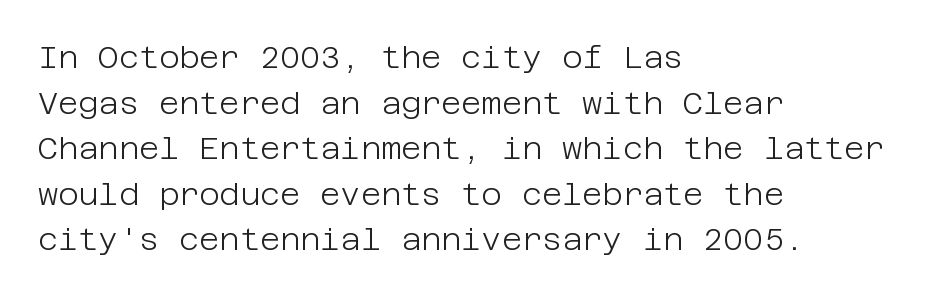
Q: Is the text bold? A: No.
Q: Is the text italic (slanted)? A: No, it is upright.
Q: Is the typeface a serif or a sans-serif typeface? A: Sans-serif.
Q: Is the text underlined? A: No.
Q: How is the paragraph aligned? A: Left-aligned.
Q: Is the spacing between letters normal or unusually wide? A: Normal.
Q: Is the spacing between lines tight, normal or loose? A: Normal.
Q: Width (condensed, normal, or wide)? A: Normal.
Q: Stroke contrast? A: Low.
Q: x-height? A: Large.
